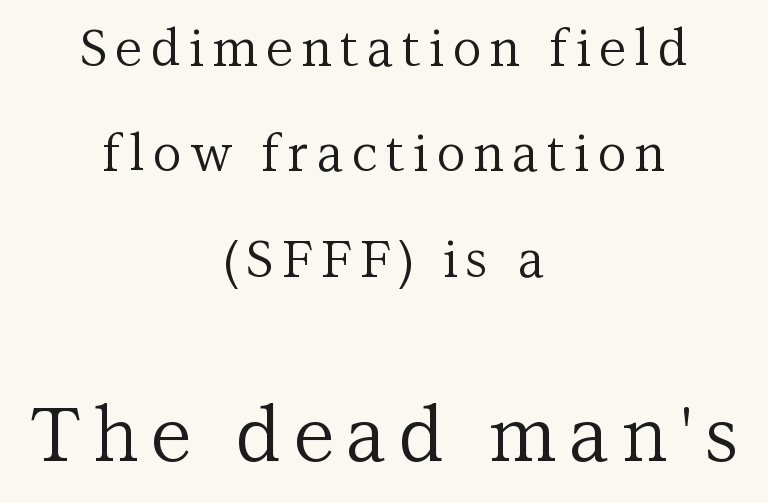
The image shows 75 px regular-weight serif type, upright; set centered, loose line spacing (2.11x), not underlined; the second (bottom) block is 1.5x larger; medium stroke contrast and a medium x-height.
